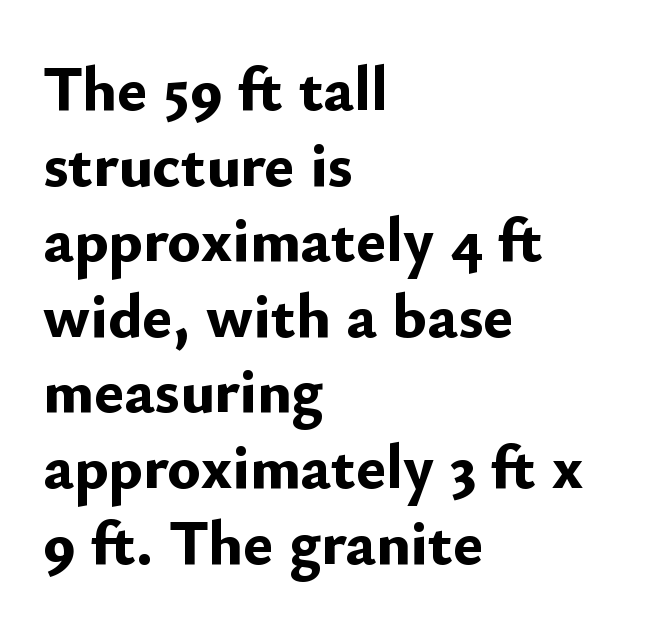
The lettering stays uniformly vertical, giving the passage a roman look. Caption: bold face, heavy strokes. The text was rendered using a sans face with plain stroke endings. The space beneath each line is pristine and unruled.
